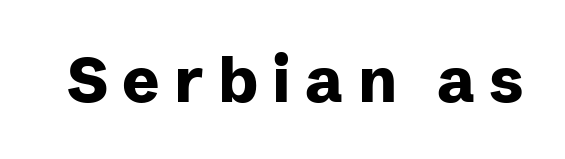
Q: Is the text bold? A: Yes.
Q: Is the text italic (slanted)? A: No, it is upright.
Q: Is the typeface a serif or a sans-serif typeface? A: Sans-serif.
Q: Is the text underlined? A: No.
Q: Is the spacing between letters normal or unusually wide? A: Unusually wide.
Q: Width (condensed, normal, or wide)? A: Normal.
Q: Stroke contrast? A: Low.
Q: x-height? A: Medium.
Q: Monospaced? A: No.
